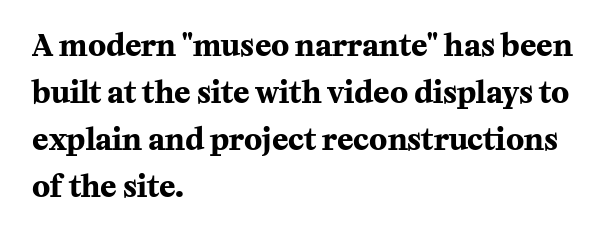
The image shows 30 px bold serif type, upright; set left-aligned, normal line spacing (1.57x), normal letter spacing, not underlined; medium stroke contrast and a medium x-height.
